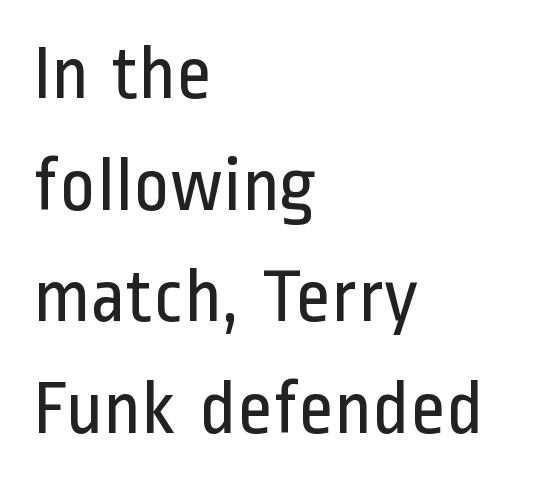
{"serif": "no", "italic": "no", "bold": "no", "weight": "regular", "width": "condensed", "stroke_contrast": "low", "x_height": "medium", "monospaced": "no", "underline": "no", "align": "left", "line_spacing": "normal", "line_spacing_ratio": 1.45, "letter_spacing": "normal", "letter_spacing_em": 0.0, "glyph_px": 77}
